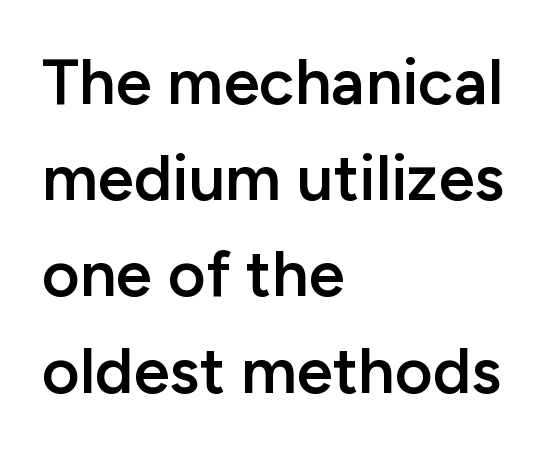
{"serif": "no", "italic": "no", "bold": "semi", "weight": "semibold", "width": "normal", "stroke_contrast": "low", "x_height": "medium", "monospaced": "no", "underline": "no", "align": "left", "line_spacing": "normal", "line_spacing_ratio": 1.48, "letter_spacing": "normal", "letter_spacing_em": 0.0, "glyph_px": 65}
